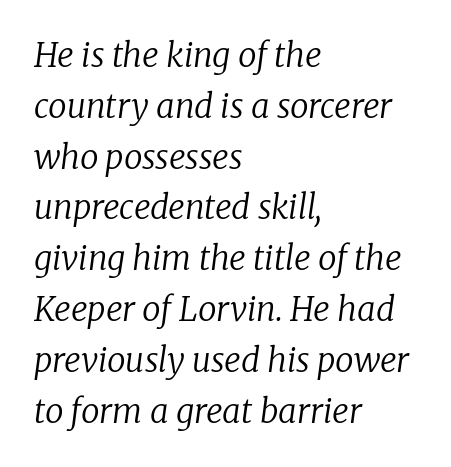
No extra tracking has been applied to these lines. The passage shown is typed in a proportional face where columns would drift. Are there feet on the stems? There are — it's a serif. Letters have the restrained weight of plain body copy at most.
